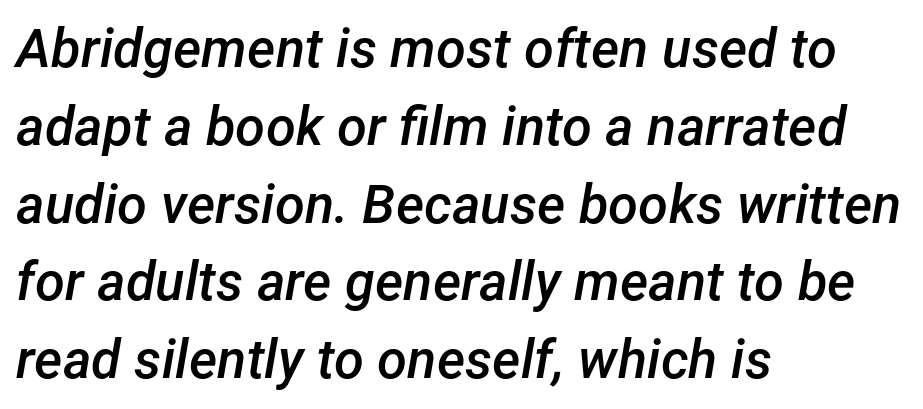
Vertical spacing — default. The passage is arranged the way most books set body copy — flush left. A typesetter would call this zero additional tracking. The whole block is typeset with a tilt. The gap between lines stays unmarked. Proportional: the letters do not fall into vertical columns.
